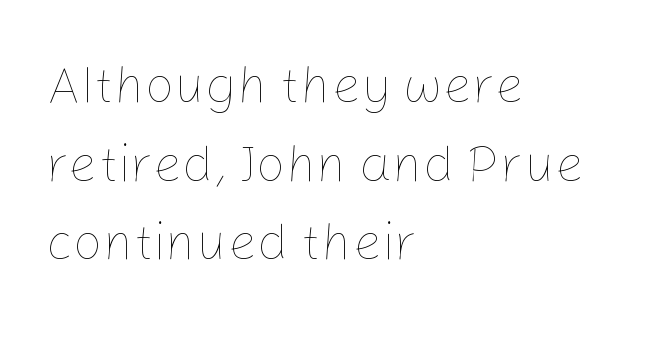
Q: Is the text bold? A: No.
Q: Is the text italic (slanted)? A: No, it is upright.
Q: Is the text underlined? A: No.
Q: How is the paragraph aligned? A: Left-aligned.
Q: Is the spacing between letters normal or unusually wide? A: Normal.
Q: Is the spacing between lines tight, normal or loose? A: Normal.
Q: Width (condensed, normal, or wide)? A: Normal.
Q: Stroke contrast? A: Low.
Q: x-height? A: Medium.
Q: Monospaced? A: No.
